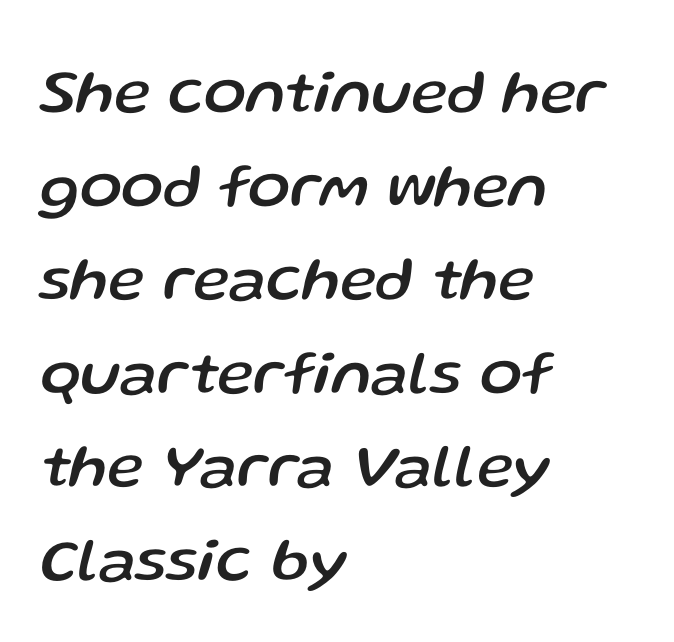
The ragged edge is on the right, which tells us the setting is flush left. A typesetter would call this leading conventional body-copy spacing. Check the space under the baseline: it is left empty. Nothing unusual about the tracking: characters are spaced as the font intends.
